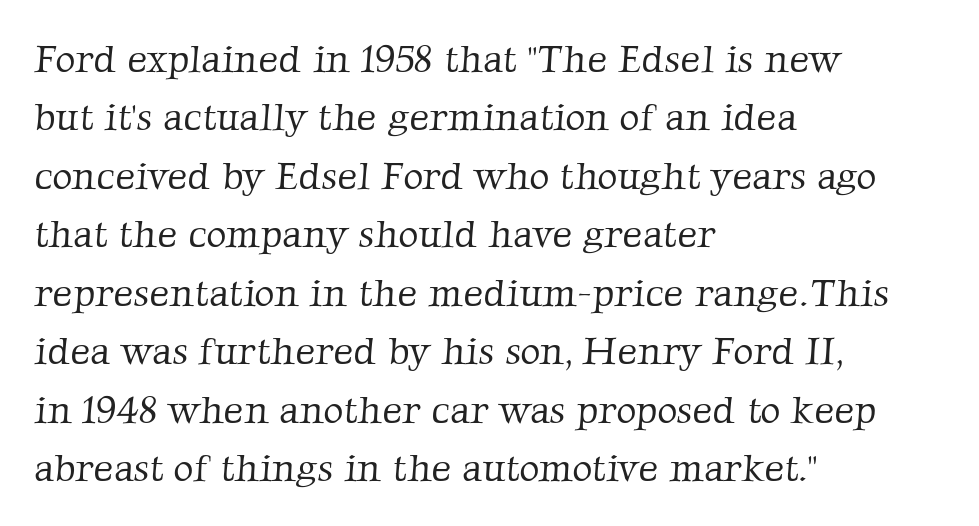
The rendering uses a moderate line-height, typical for paragraphs. Think standard paragraph weight, or any step lighter than that. Tracking here is standard; glyphs follow each other at the usual distance. The typeface chosen for these lines features serifs. Reading down the block, your eye returns to a fixed left position each line. Each letter keeps its own natural width here, so spacing adapts to shape.
